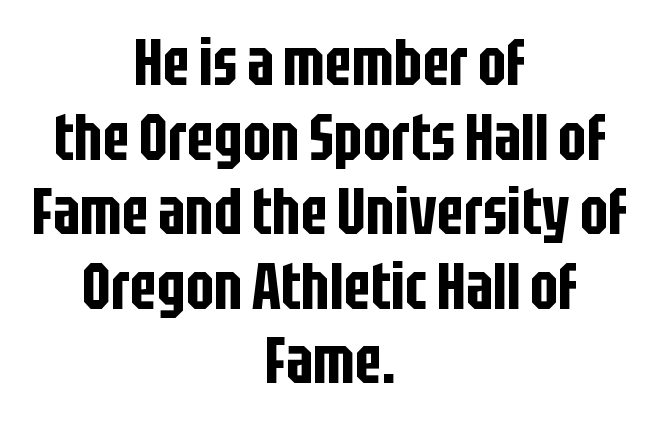
Posture: vertical. The text was rendered using a sans face with plain stroke endings. Here the designer chose a conventional face with non-uniform glyph widths. A clean baseline with only descenders dipping below it. These lines stack symmetrically, like a column narrowing and widening about its center. Words appear dense and cohesive because spacing is normal.
